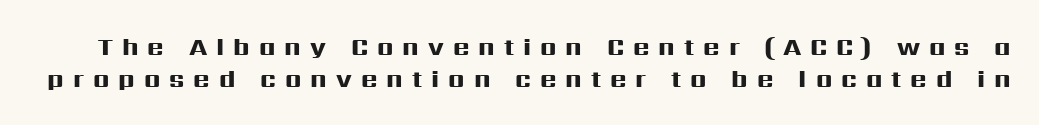
Is the letter spacing exaggerated? Yes — the characters are pushed far apart. If you drew a line through each stem, it would be perfectly vertical. Is the type bold? Yes — the strokes are clearly thick and heavy. The lines sit at an ordinary, default distance from one another. Descenders hang freely into open space.
